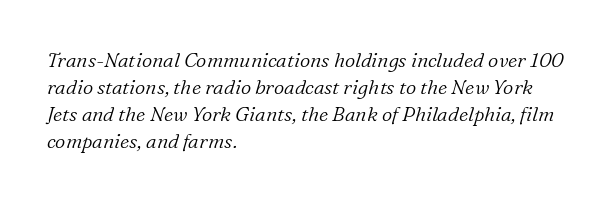
The image shows 20 px text type, italic (leaning right); set left-aligned, normal line spacing (1.35x), normal letter spacing, not underlined.
